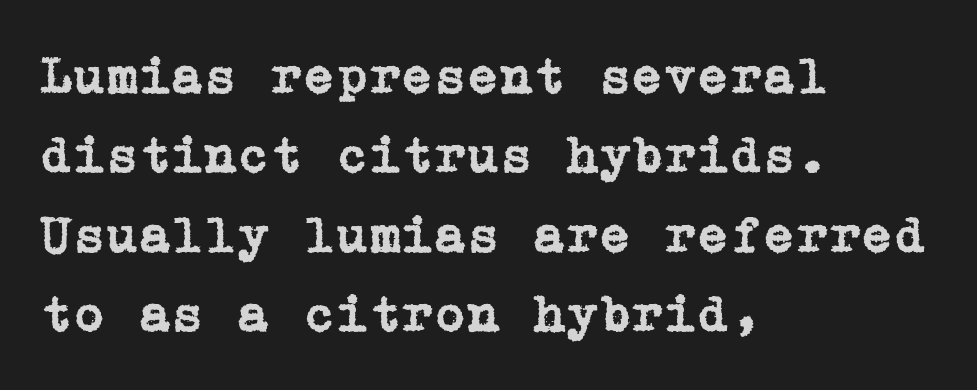
In terms of posture, this sample is upright. Quick note: interline space is typical. Clear beneath every line of the passage. The lines are quadded left. These lines are composed in type with serifs.
